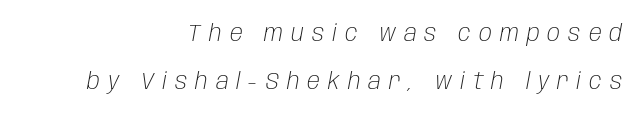
Q: Is the text bold? A: No.
Q: Is the text italic (slanted)? A: Yes, it leans right by about 10 degrees.
Q: Is the text underlined? A: No.
Q: How is the paragraph aligned? A: Right-aligned.
Q: Is the spacing between letters normal or unusually wide? A: Unusually wide.
Q: Is the spacing between lines tight, normal or loose? A: Loose.
